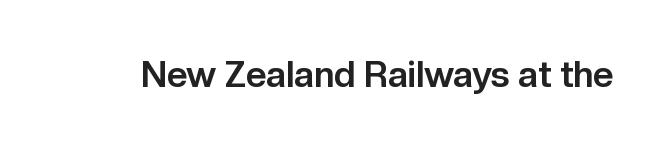
This sample uses plain, unmodified letter spacing. Examine the stroke ends and you'll find no serifs. Spacing verdict: proportional, widths tailored to each character. The specimen reads as upright at a glance.
